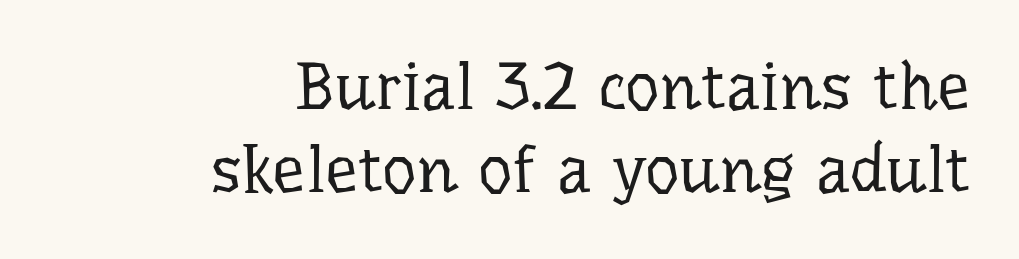
{"serif": "yes", "italic": "no", "bold": "no", "weight": "regular", "width": "normal", "stroke_contrast": "low", "x_height": "medium", "monospaced": "no", "underline": "no", "align": "right", "line_spacing": "normal", "line_spacing_ratio": 1.26, "letter_spacing": "normal", "letter_spacing_em": 0.0, "glyph_px": 66}
